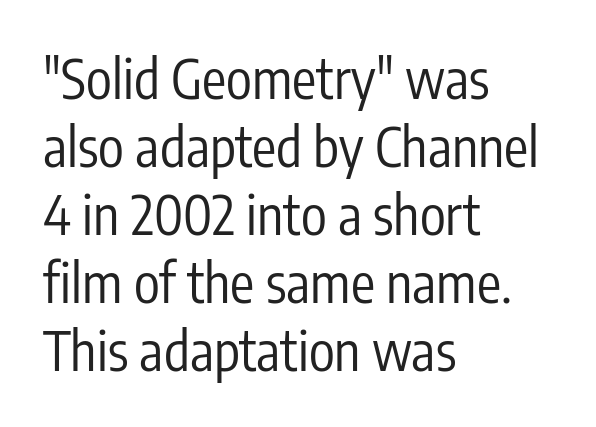
{"serif": "no", "italic": "no", "bold": "no", "weight": "regular", "width": "condensed", "stroke_contrast": "low", "x_height": "medium", "monospaced": "no", "underline": "no", "align": "left", "line_spacing": "normal", "line_spacing_ratio": 1.26, "letter_spacing": "normal", "letter_spacing_em": 0.0, "glyph_px": 54}
